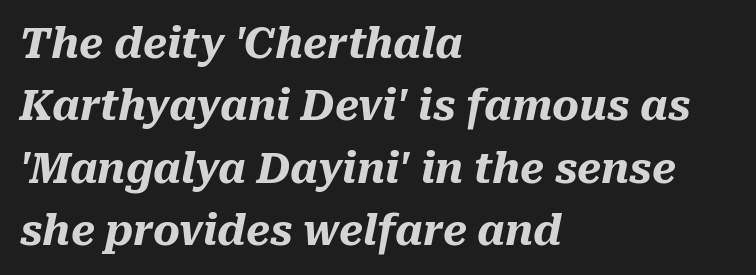
Italic? Definitely — the glyphs are oblique. The passage shown is typed in a proportional face where columns would drift. The words here are not underlined. The setting favours the left margin, as ordinary paragraphs usually do. Letter spacing: default.
